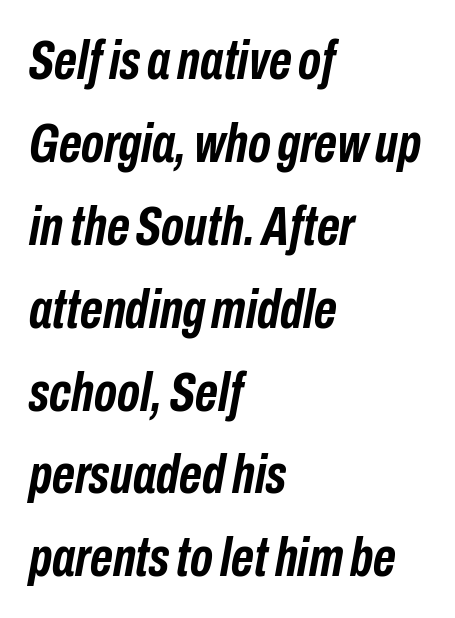
{"italic": "yes", "lean": "right", "slant_degrees": 10, "bold": "yes", "weight": "semibold", "width": "condensed", "stroke_contrast": "low", "x_height": "medium", "monospaced": "no", "underline": "no", "align": "left", "line_spacing": "normal", "line_spacing_ratio": 1.48, "letter_spacing": "normal", "letter_spacing_em": 0.0, "glyph_px": 56}
